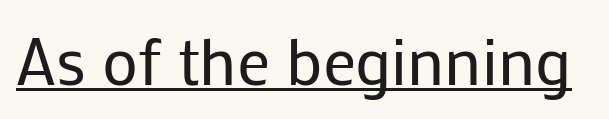
Q: Is the text bold? A: No.
Q: Is the text italic (slanted)? A: No, it is upright.
Q: Is the typeface a serif or a sans-serif typeface? A: Sans-serif.
Q: Is the text underlined? A: Yes.
Q: Is the spacing between letters normal or unusually wide? A: Normal.
Q: Width (condensed, normal, or wide)? A: Normal.
Q: Stroke contrast? A: Low.
Q: x-height? A: Medium.
Q: Monospaced? A: No.
